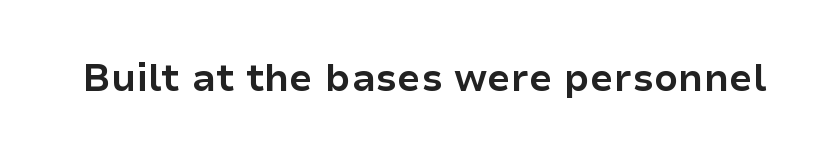
The text was rendered using a sans face with plain stroke endings. A typesetter would call this zero additional tracking. If you drew a line through each stem, it would be perfectly vertical. The rendering uses a bold face; every stroke is thick and dark. Descender tails drop into unmarked territory.
